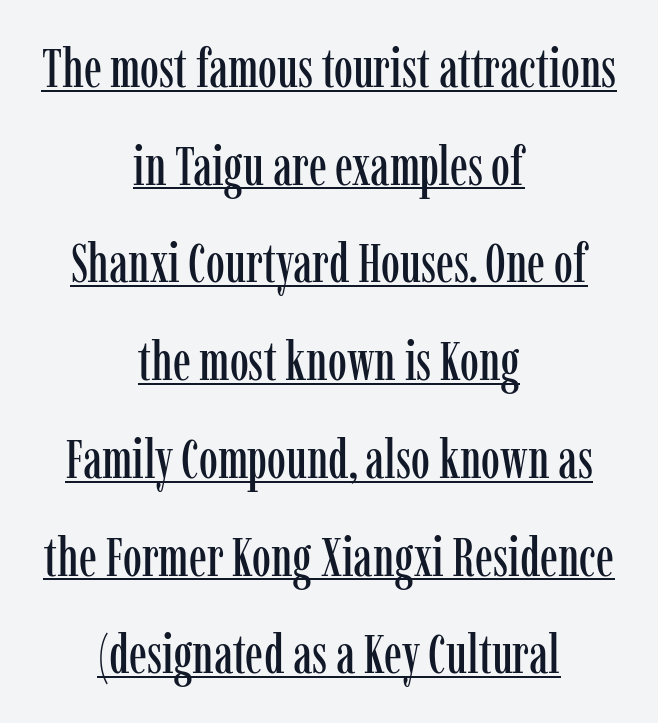
Q: Is the text italic (slanted)? A: No, it is upright.
Q: Is the typeface a serif or a sans-serif typeface? A: Serif.
Q: Is the text underlined? A: Yes.
Q: How is the paragraph aligned? A: Centered.
Q: Is the spacing between letters normal or unusually wide? A: Normal.
Q: Width (condensed, normal, or wide)? A: Condensed.
Q: Stroke contrast? A: Low.
Q: x-height? A: Medium.
Q: Monospaced? A: No.
